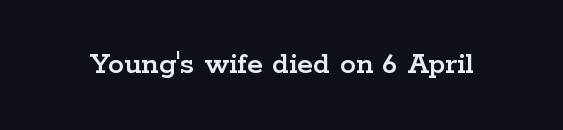
The image shows 32 px wide serif type, upright; set normal letter spacing, not underlined; low stroke contrast and a medium x-height.
